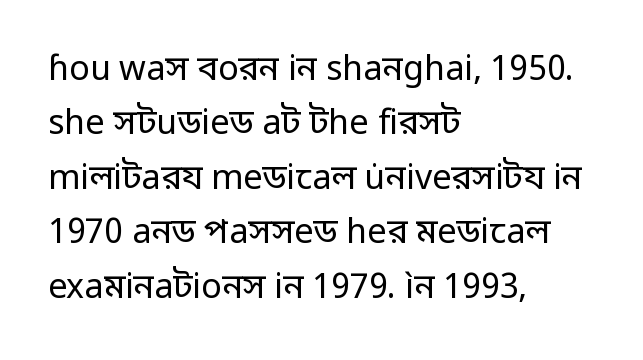
Caption: multi-line text, flush left, ragged right. Lines of text with bare space underneath. The line texture is even and compact thanks to regular tracking. Posture: vertical. What kind of face is this? One without serifs — a sans. Character widths vary here, with narrow letters taking less room than wide ones.
